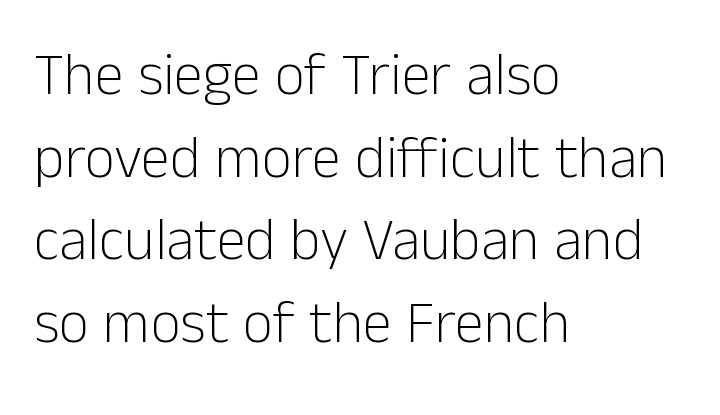
Q: Is the text bold? A: No.
Q: Is the text italic (slanted)? A: No, it is upright.
Q: Is the typeface a serif or a sans-serif typeface? A: Sans-serif.
Q: Is the text underlined? A: No.
Q: How is the paragraph aligned? A: Left-aligned.
Q: Is the spacing between letters normal or unusually wide? A: Normal.
Q: Is the spacing between lines tight, normal or loose? A: Normal.
Q: Width (condensed, normal, or wide)? A: Normal.
Q: Stroke contrast? A: Low.
Q: x-height? A: Medium.
Q: Monospaced? A: No.
